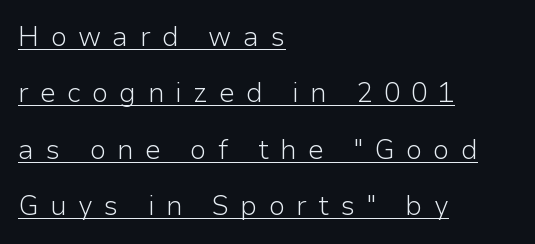
Q: Is the text bold? A: No.
Q: Is the text italic (slanted)? A: No, it is upright.
Q: Is the text underlined? A: Yes.
Q: How is the paragraph aligned? A: Left-aligned.
Q: Is the spacing between letters normal or unusually wide? A: Unusually wide.
Q: Is the spacing between lines tight, normal or loose? A: Loose.
